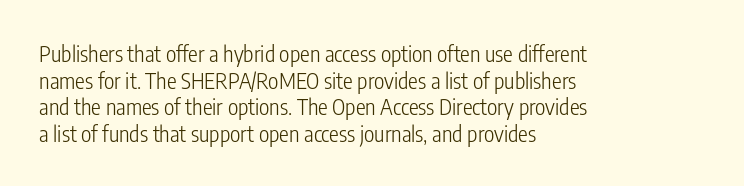
{"italic": "no", "bold": "no", "underline": "no", "align": "left", "line_spacing_ratio": 1.21, "letter_spacing": "normal", "letter_spacing_em": 0.0, "glyph_px": 22}
